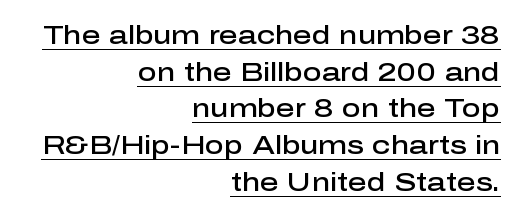
{"italic": "no", "bold": "semi", "underline": "yes", "align": "right", "line_spacing": "normal", "line_spacing_ratio": 1.41, "letter_spacing": "normal", "letter_spacing_em": 0.0, "glyph_px": 26}
